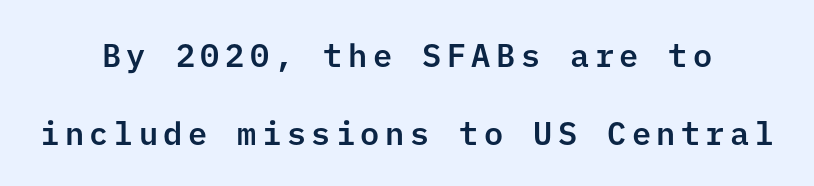
Q: Is the text italic (slanted)? A: No, it is upright.
Q: Is the typeface a serif or a sans-serif typeface? A: Sans-serif.
Q: Is the text underlined? A: No.
Q: How is the paragraph aligned? A: Centered.
Q: Is the spacing between lines tight, normal or loose? A: Loose.
Q: Width (condensed, normal, or wide)? A: Normal.
Q: Stroke contrast? A: Low.
Q: x-height? A: Medium.
